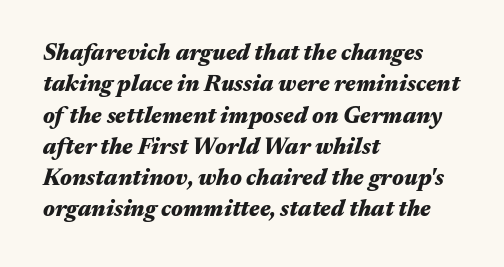
Q: Is the text bold? A: Yes.
Q: Is the text italic (slanted)? A: Yes, it leans right by about 17 degrees.
Q: Is the text underlined? A: No.
Q: How is the paragraph aligned? A: Left-aligned.
Q: Is the spacing between letters normal or unusually wide? A: Normal.
Q: Is the spacing between lines tight, normal or loose? A: Normal.
